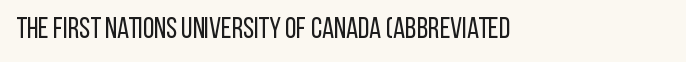
Notice how the stems are strictly vertical — no italics here. This is not heavy type; no bold has been used. The specimen omits any rule beneath the text block's lines. In terms of letterform style, serifs are entirely absent. Is this a fixed-width face? No — the glyphs have proportional, varying widths. No extra tracking has been applied to these lines.
